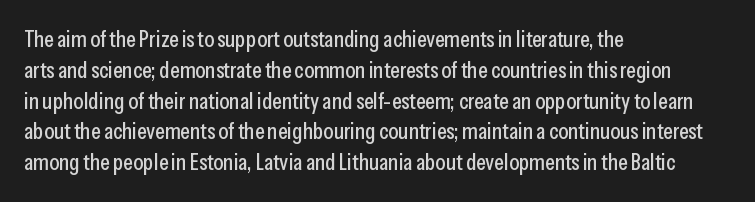
The glyphs are unaccompanied by any horizontal stroke below them. Quick note: not italic, upright. Each word holds together tightly as a unit, with standard inter-letter gaps. The paragraph shown leans on its left margin. Does the leading feel generous? No, just average.
